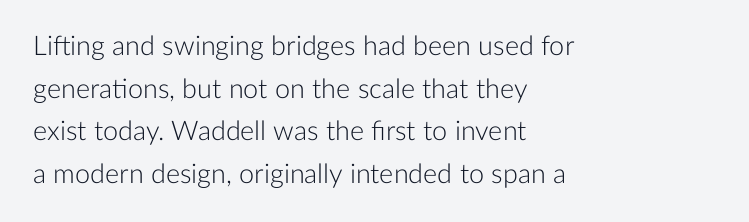
{"italic": "no", "bold": "no", "underline": "no", "align": "left", "line_spacing": "normal", "line_spacing_ratio": 1.58, "letter_spacing": "normal", "letter_spacing_em": 0.0, "glyph_px": 27}
